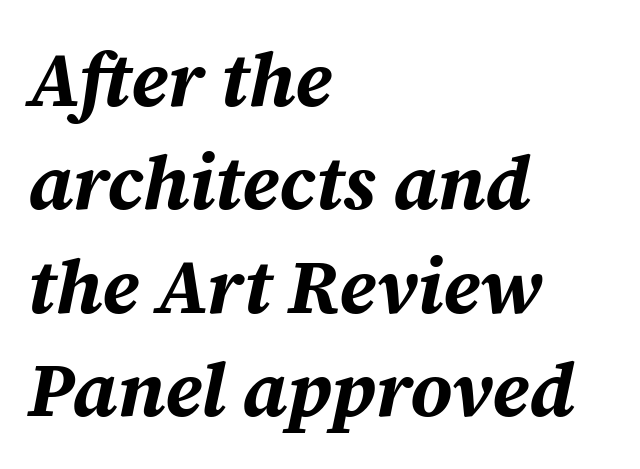
The image shows 76 px bold type, italic (leaning right); set left-aligned, normal line spacing (1.36x), normal letter spacing, not underlined; medium stroke contrast and a medium x-height.
